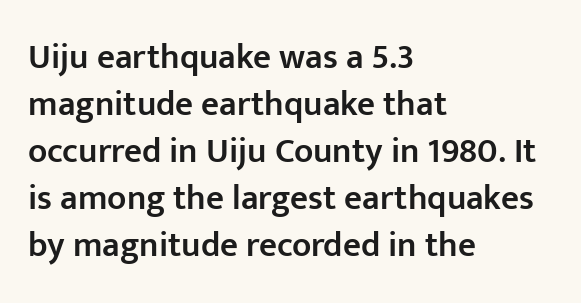
{"serif": "no", "italic": "no", "bold": "semi", "weight": "semibold", "width": "normal", "stroke_contrast": "low", "x_height": "medium", "monospaced": "no", "underline": "no", "align": "left", "line_spacing": "normal", "line_spacing_ratio": 1.34, "letter_spacing": "normal", "letter_spacing_em": 0.0, "glyph_px": 35}
